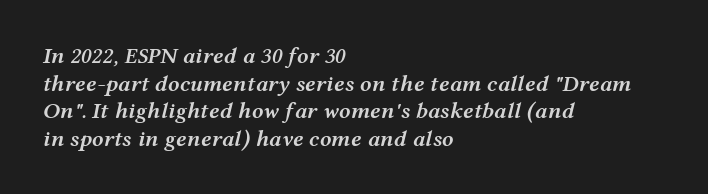
Q: Is the text bold? A: Semi-bold.
Q: Is the text italic (slanted)? A: Yes, it leans right by about 12 degrees.
Q: Is the text underlined? A: No.
Q: How is the paragraph aligned? A: Left-aligned.
Q: Is the spacing between letters normal or unusually wide? A: Normal.
